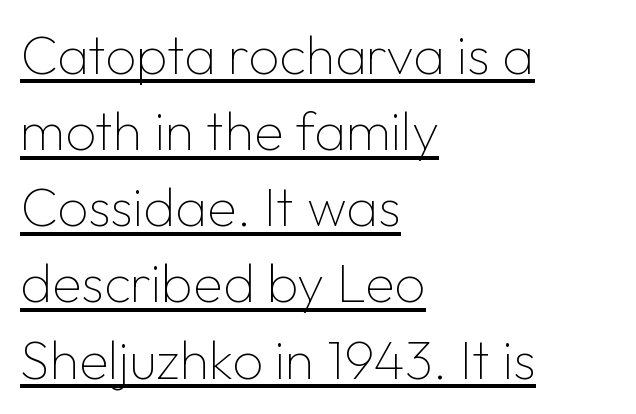
A typesetter would call this proportional, since set widths differ per character. You could call the tracking neutral — neither tight nor loose. The letters stand straight up with perfectly vertical stems. Vertical spacing — default.
